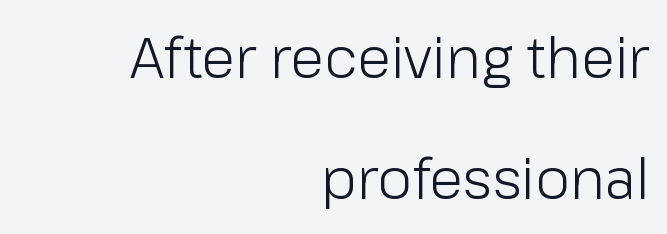
Q: Is the text bold? A: No.
Q: Is the text italic (slanted)? A: No, it is upright.
Q: Is the typeface a serif or a sans-serif typeface? A: Sans-serif.
Q: Is the text underlined? A: No.
Q: How is the paragraph aligned? A: Right-aligned.
Q: Is the spacing between letters normal or unusually wide? A: Normal.
Q: Is the spacing between lines tight, normal or loose? A: Loose.
Q: Width (condensed, normal, or wide)? A: Normal.
Q: Stroke contrast? A: Low.
Q: x-height? A: Medium.
Q: Monospaced? A: No.
